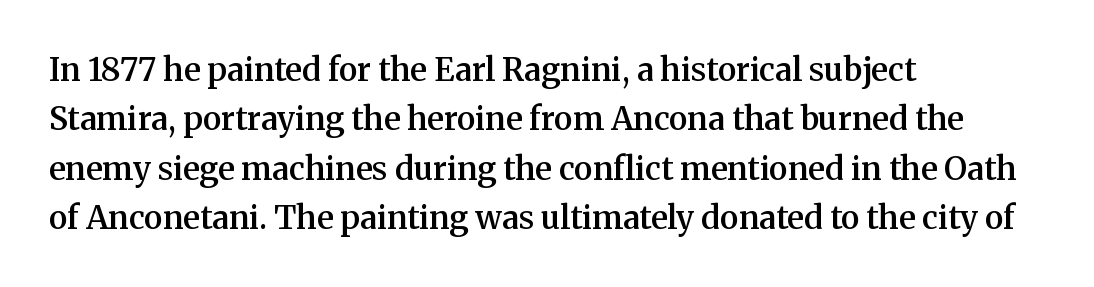
Words float on clear page, feet unadorned. The designer left line spacing at the default. This sample has the flowing, uneven cadence of proportional lettering. This rendering uses left alignment, leaving the right contour irregular. Designer's note — italics off, roman on. Type style note: has serifs.
